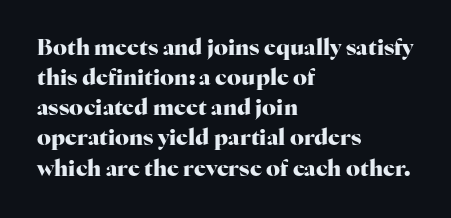
The image shows 22 px bold type, upright; set left-aligned, normal line spacing (1.37x), normal letter spacing, not underlined.
